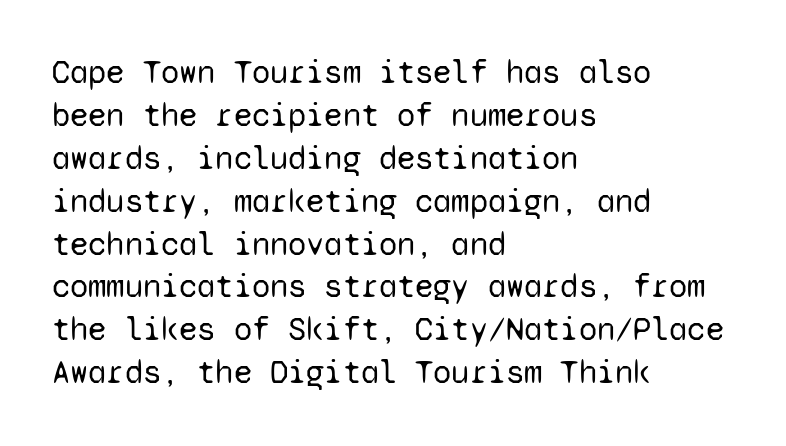
This rendering features lettering with no underline. Stem width sits at or under what a default text font uses. Fixed-width glyphs throughout — classic coding-font behaviour. The rows are spaced the way most documents space them. Observe the ordinary spacing: letters are neighbours, not strangers.
